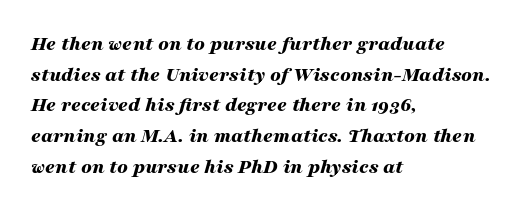
The image shows 21 px bold type, italic (leaning right); set left-aligned, normal line spacing (1.46x), normal letter spacing, not underlined.
